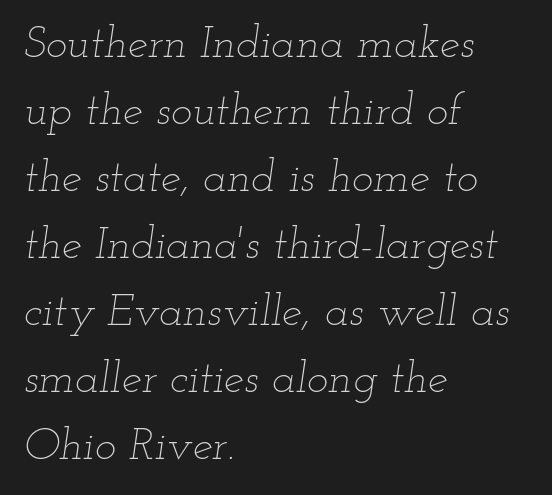
There is no visible air inserted between adjacent glyphs. The glyphs look as if they've been sheared to an angle. No letter is thick-stroked: the sample isn't bold. Leading: standard. The compositor pushed each line to the left boundary.
